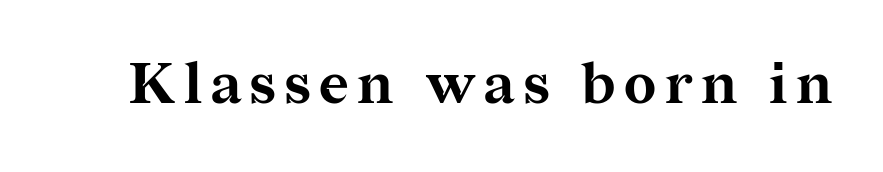
Q: Is the text bold? A: Yes.
Q: Is the text italic (slanted)? A: No, it is upright.
Q: Is the typeface a serif or a sans-serif typeface? A: Serif.
Q: Is the text underlined? A: No.
Q: Width (condensed, normal, or wide)? A: Normal.
Q: Stroke contrast? A: Medium.
Q: x-height? A: Medium.
Q: Monospaced? A: No.
